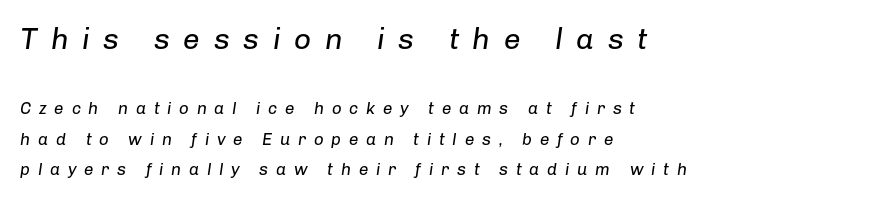
The zone under the glyphs is completely vacant. The axis of the letterforms is tilted away from vertical. There is plenty of visible air inserted between adjacent glyphs. The cut favours lightness, reaching ordinary text weight at its darkest. Typeset ragged right — the left edge is the straight one.
